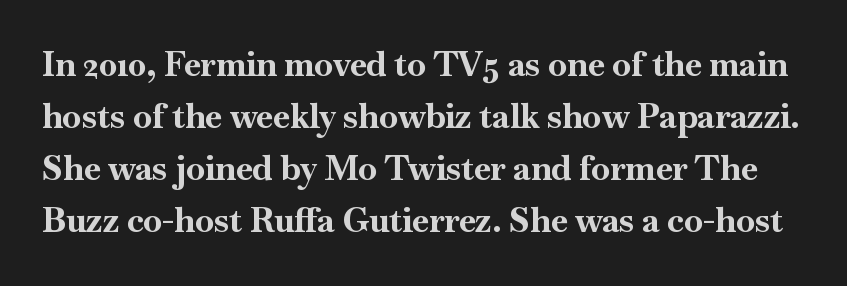
{"serif": "yes", "italic": "no", "bold": "yes", "weight": "bold", "width": "normal", "stroke_contrast": "high", "x_height": "small", "monospaced": "no", "underline": "no", "line_spacing": "normal", "line_spacing_ratio": 1.53, "letter_spacing": "normal", "letter_spacing_em": 0.0, "glyph_px": 34}
